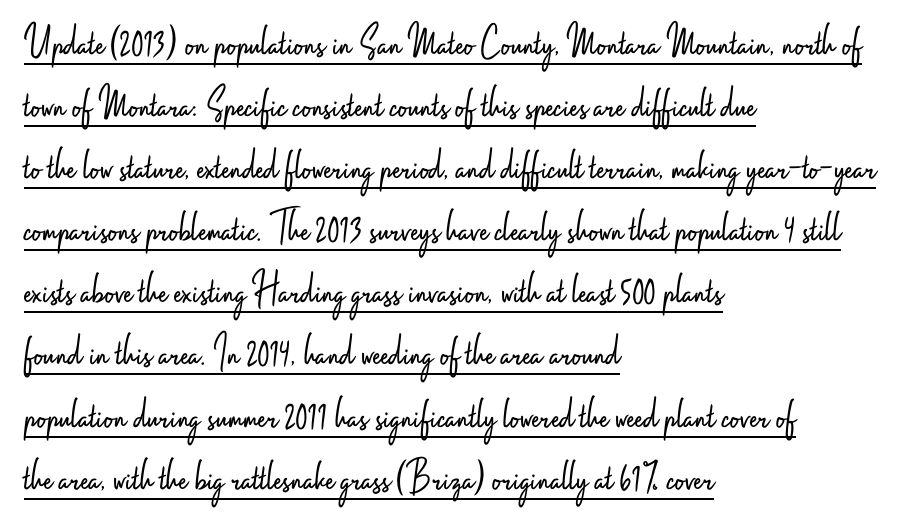
The image shows 45 px light, condensed sans-serif type; set left-aligned, normal line spacing (1.38x), normal letter spacing, underlined; low stroke contrast and a small x-height.
